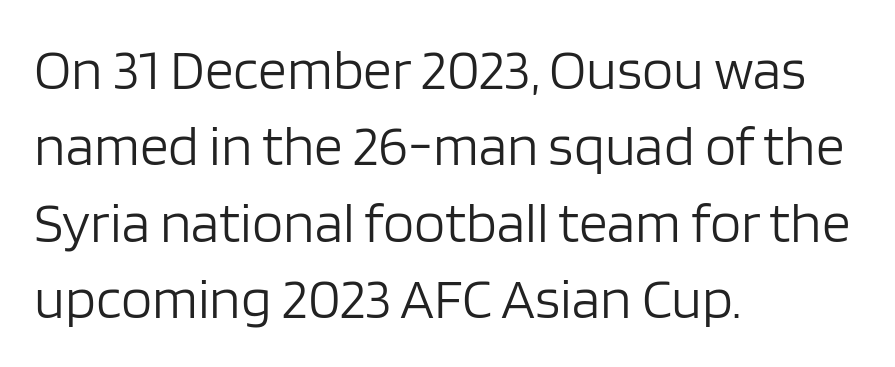
The image shows 57 px light sans-serif type, upright; set left-aligned, normal line spacing (1.34x), normal letter spacing, not underlined; low stroke contrast and a large x-height.
